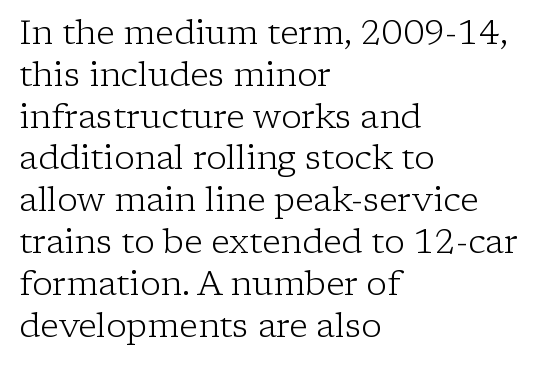
Q: Is the text bold? A: No.
Q: Is the text italic (slanted)? A: No, it is upright.
Q: Is the typeface a serif or a sans-serif typeface? A: Serif.
Q: Is the text underlined? A: No.
Q: How is the paragraph aligned? A: Left-aligned.
Q: Is the spacing between letters normal or unusually wide? A: Normal.
Q: Width (condensed, normal, or wide)? A: Normal.
Q: Stroke contrast? A: Low.
Q: x-height? A: Medium.
Q: Monospaced? A: No.
